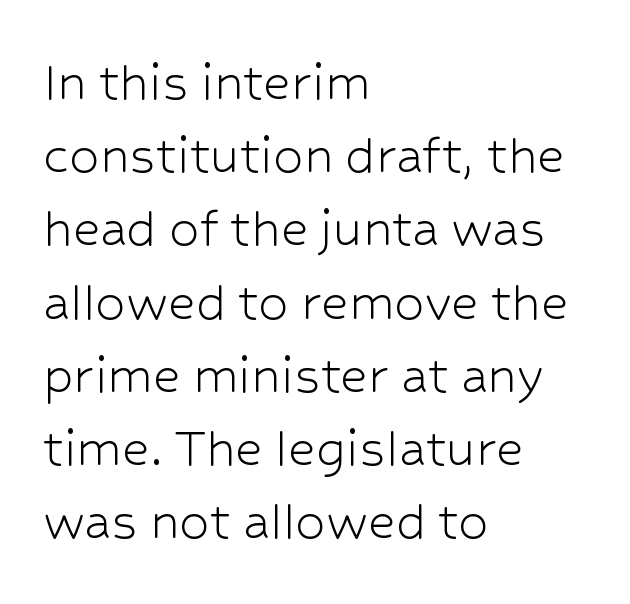
Do the characters align in a grid? No, the font is proportional. You could call the tracking neutral — neither tight nor loose. The letters carry no serifs — their stems end cleanly without finishing strokes. The typography opts for an upright posture over an oblique one. Caption: face not bold, strokes unweighted. The glyphs are unaccompanied by any horizontal stroke below them.
